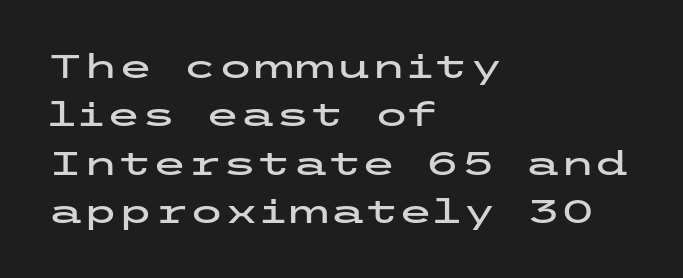
Q: Is the text italic (slanted)? A: No, it is upright.
Q: Is the typeface a serif or a sans-serif typeface? A: Sans-serif.
Q: Is the text underlined? A: No.
Q: How is the paragraph aligned? A: Left-aligned.
Q: Is the spacing between letters normal or unusually wide? A: Normal.
Q: Is the spacing between lines tight, normal or loose? A: Normal.
Q: Width (condensed, normal, or wide)? A: Wide.
Q: Stroke contrast? A: Low.
Q: x-height? A: Medium.
